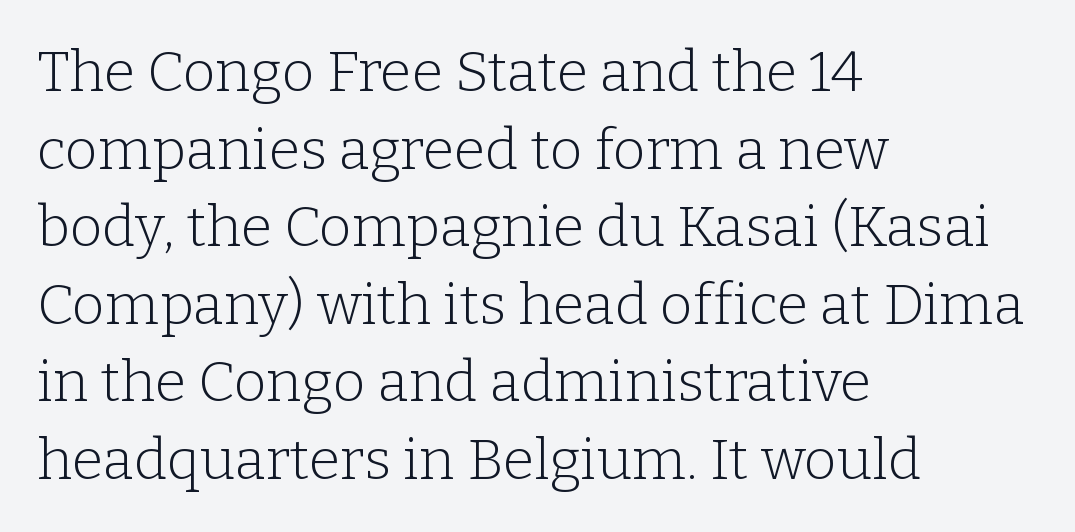
The image shows 57 px light serif type, upright; set left-aligned, normal line spacing (1.36x), normal letter spacing, not underlined; low stroke contrast and a medium x-height.
